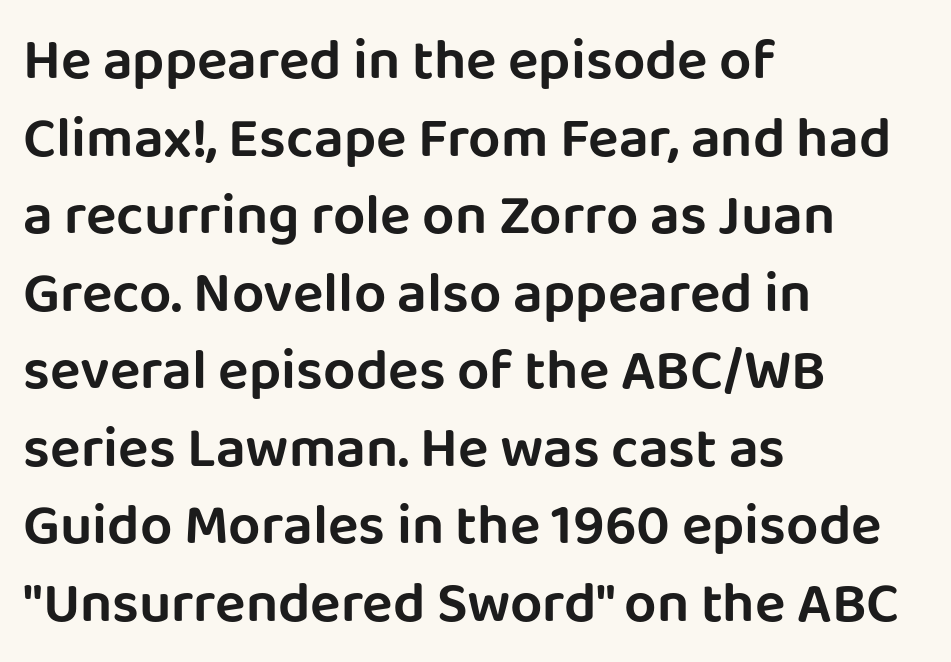
{"serif": "no", "italic": "no", "width": "normal", "stroke_contrast": "low", "x_height": "large", "monospaced": "no", "underline": "no", "align": "left", "line_spacing": "normal", "line_spacing_ratio": 1.36, "letter_spacing": "normal", "letter_spacing_em": 0.0, "glyph_px": 57}
